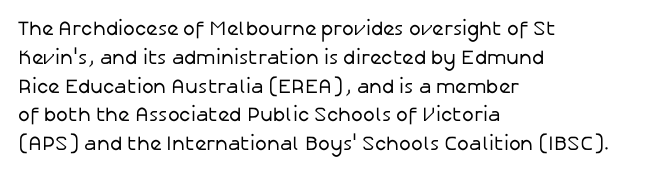
Q: Is the text bold? A: No.
Q: Is the text italic (slanted)? A: No, it is upright.
Q: Is the text underlined? A: No.
Q: How is the paragraph aligned? A: Left-aligned.
Q: Is the spacing between letters normal or unusually wide? A: Normal.
Q: Is the spacing between lines tight, normal or loose? A: Normal.
